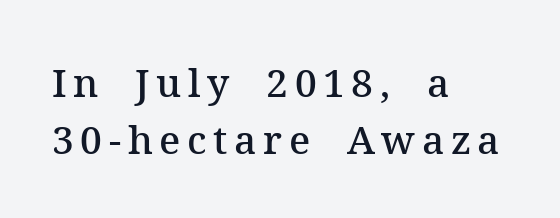
Q: Is the text bold? A: Semi-bold.
Q: Is the text italic (slanted)? A: No, it is upright.
Q: Is the typeface a serif or a sans-serif typeface? A: Serif.
Q: Is the text underlined? A: No.
Q: How is the paragraph aligned? A: Left-aligned.
Q: Is the spacing between lines tight, normal or loose? A: Normal.
Q: Width (condensed, normal, or wide)? A: Normal.
Q: Stroke contrast? A: Medium.
Q: x-height? A: Medium.
Q: Monospaced? A: No.
